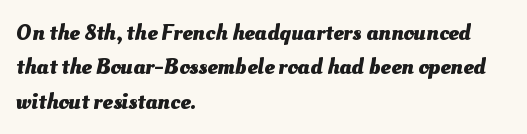
The area under the type is left untouched. Line starts are locked; line ends wander. Regarding leading, the lines here are spaced in the standard way. Heavy, bold letterforms.
